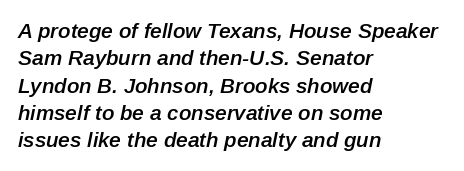
Designer's note — italics engaged. These words are printed semibold, heavier than regular yet not bold. Casual observation: everything's shoved over to the left. The passage shown stacks its lines at a standard gap. Glance below the letters and you will spot only blank space. The letters sit at their default tracking, neither squeezed nor spread.
